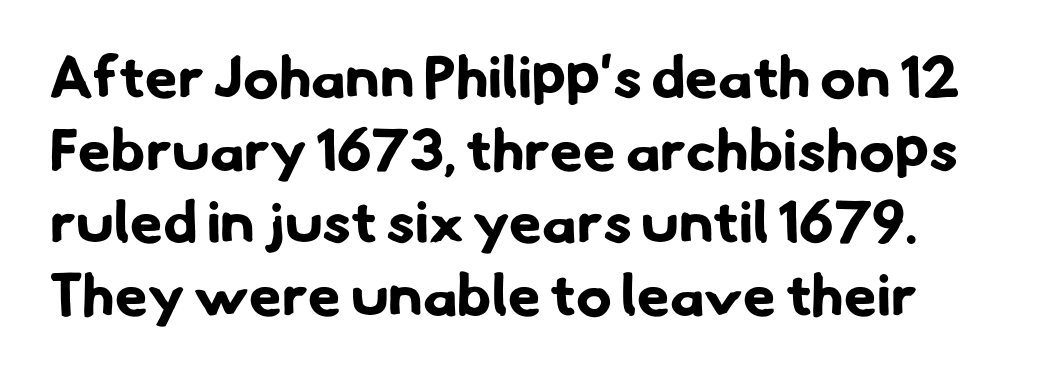
{"serif": "no", "bold": "yes", "weight": "bold", "width": "normal", "stroke_contrast": "low", "x_height": "small", "monospaced": "no", "underline": "no", "line_spacing_ratio": 1.23, "letter_spacing": "normal", "letter_spacing_em": 0.0, "glyph_px": 59}
